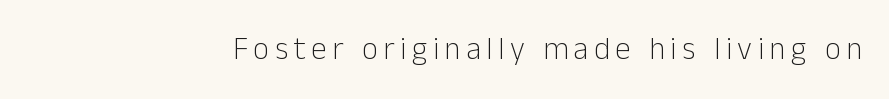
Observe the absence of serifs on each vertical stroke in this sample. Compared with a typical body face, this is equally light or lighter still. The baseline area is clear. Think of a printed novel: that variable character pitch is what you see here. Tall strokes in this sample are plumb rather than angled.
